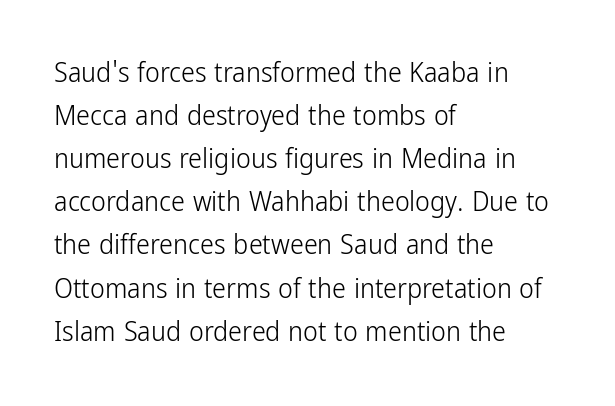
The image shows 28 px light, condensed sans-serif type, upright; set left-aligned, normal line spacing (1.54x), normal letter spacing, not underlined; low stroke contrast and a medium x-height.
